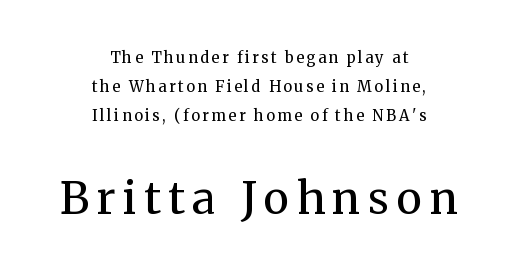
{"serif": "yes", "italic": "no", "bold": "no", "weight": "regular", "width": "normal", "stroke_contrast": "medium", "x_height": "medium", "monospaced": "no", "underline": "no", "align": "center", "line_spacing": "loose", "line_spacing_ratio": 1.92, "larger_block": "second", "size_ratio": 2.93, "glyph_px": 44}
